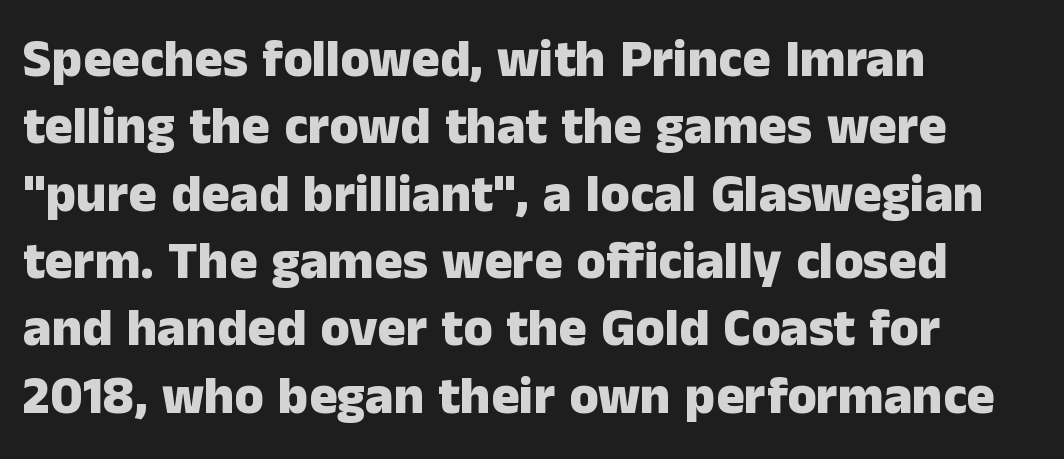
{"serif": "no", "italic": "no", "bold": "yes", "weight": "heavy", "width": "normal", "stroke_contrast": "low", "x_height": "medium", "monospaced": "no", "underline": "no", "align": "left", "line_spacing": "normal", "line_spacing_ratio": 1.27, "letter_spacing": "normal", "letter_spacing_em": 0.0, "glyph_px": 53}
